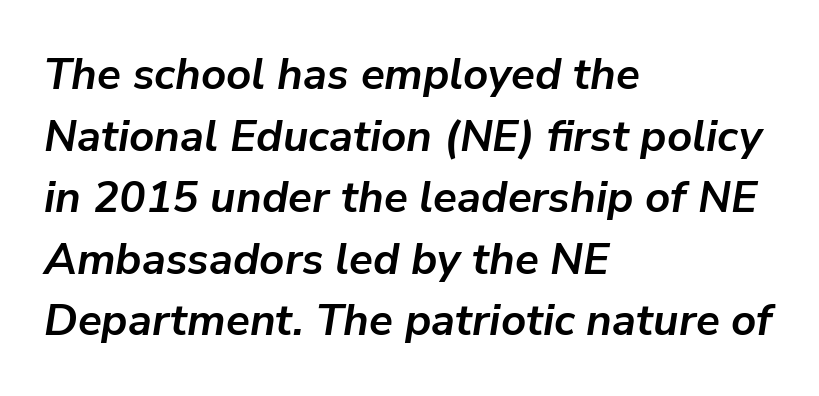
Only glyphs here, with clear space below each row. Honestly, the letter spacing is just normal — you wouldn't notice it. The vertical gap from one line to the next is medium. The face used here is proportionally spaced, like ordinary book or web type. This rendering uses left alignment, leaving the right contour irregular. Bold? Absolutely — the strokes are thick and heavy.
